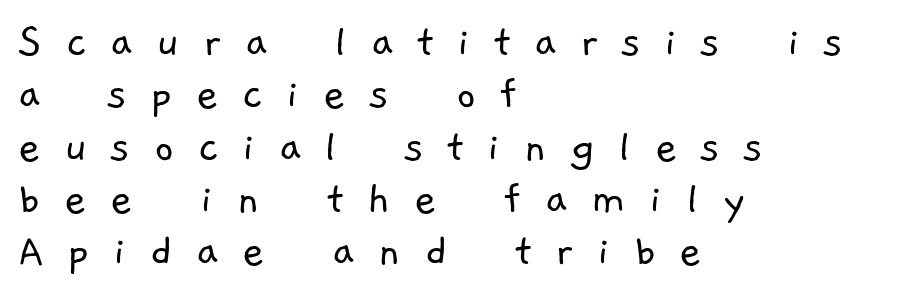
The image shows 48 px light sans-serif type; set left-aligned, tight line spacing (1.09x), unusually wide letter spacing (+0.49 em), not underlined; low stroke contrast and a medium x-height.
